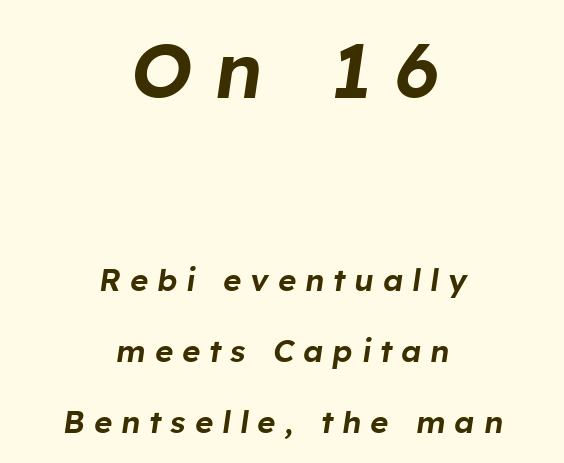
{"italic": "yes", "lean": "right", "slant_degrees": 8, "width": "normal", "stroke_contrast": "low", "x_height": "medium", "monospaced": "no", "underline": "no", "align": "center", "line_spacing": "loose", "line_spacing_ratio": 2.3, "letter_spacing": "wide", "letter_spacing_em": 0.29, "larger_block": "first", "size_ratio": 2.48, "glyph_px": 77}
